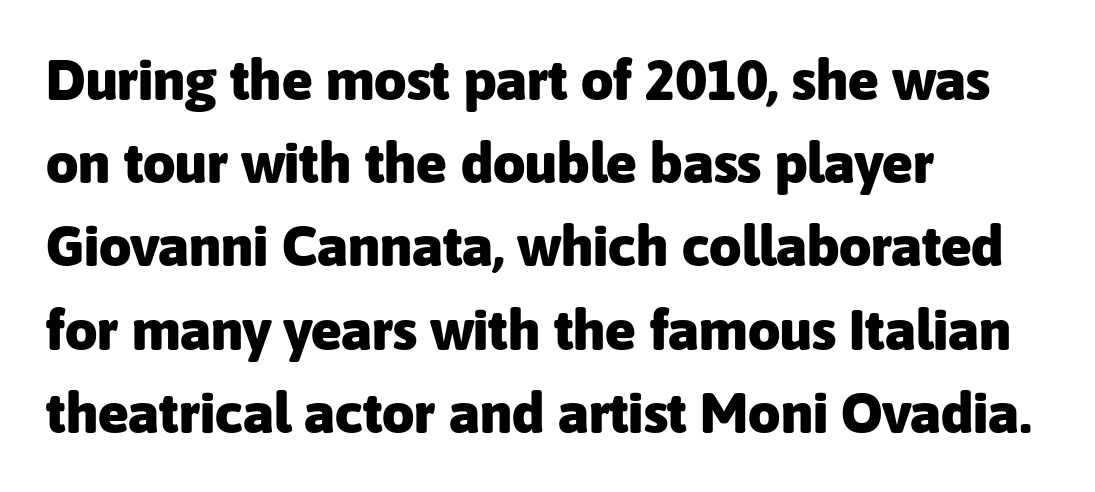
The image shows 57 px heavy sans-serif type, upright; set left-aligned, normal line spacing (1.46x), normal letter spacing, not underlined; low stroke contrast and a medium x-height.
